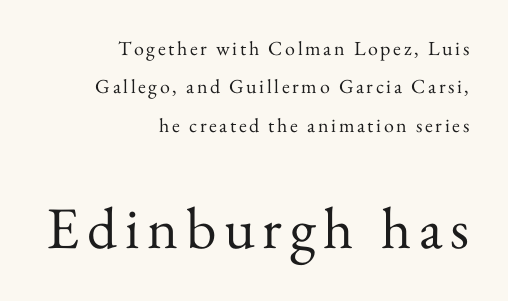
{"serif": "yes", "italic": "no", "bold": "no", "weight": "regular", "width": "normal", "stroke_contrast": "medium", "x_height": "small", "monospaced": "no", "underline": "no", "align": "right", "line_spacing": "loose", "line_spacing_ratio": 1.92, "larger_block": "second", "size_ratio": 2.95, "glyph_px": 59}
